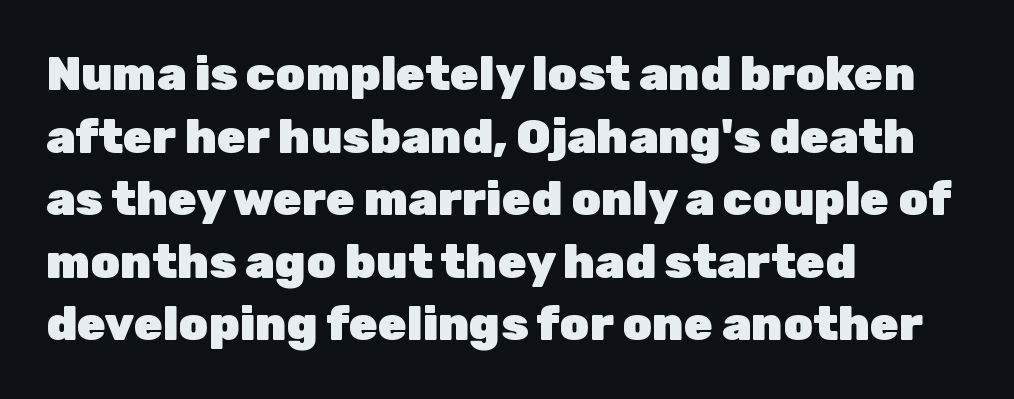
{"serif": "no", "italic": "no", "bold": "yes", "weight": "heavy", "width": "normal", "stroke_contrast": "low", "x_height": "medium", "monospaced": "no", "underline": "no", "align": "left", "line_spacing": "normal", "line_spacing_ratio": 1.33, "letter_spacing": "normal", "letter_spacing_em": 0.0, "glyph_px": 47}
